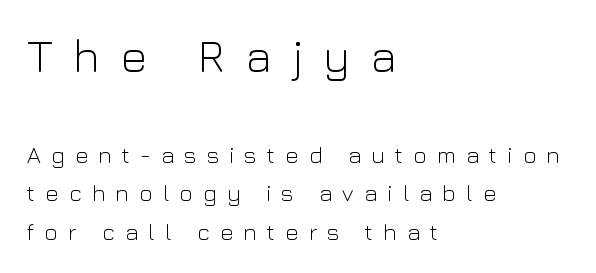
The rendering uses natural spacing where letterforms have individual widths. To sum up the face: it is a sans, with no serifs. Every character sits straight up, as roman type does. The strip under each line holds only bare page. Look at the tracking — it's clearly loosened, letters drifting apart.
